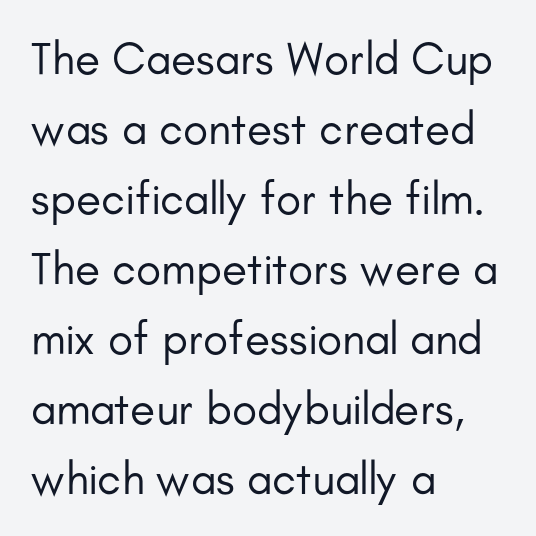
{"serif": "no", "italic": "no", "bold": "no", "weight": "regular", "width": "normal", "stroke_contrast": "low", "x_height": "small", "monospaced": "no", "underline": "no", "align": "left", "line_spacing": "normal", "line_spacing_ratio": 1.52, "letter_spacing": "normal", "letter_spacing_em": 0.0, "glyph_px": 46}
